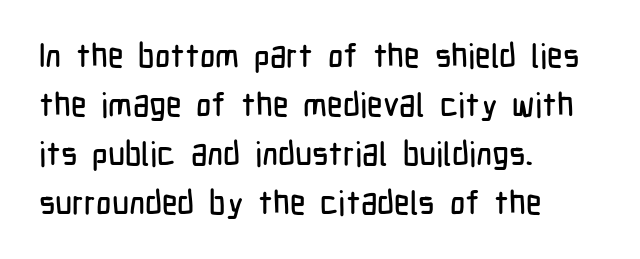
{"serif": "no", "italic": "no", "width": "condensed", "stroke_contrast": "low", "x_height": "medium", "monospaced": "no", "underline": "no", "align": "left", "line_spacing": "normal", "line_spacing_ratio": 1.48, "letter_spacing": "normal", "letter_spacing_em": 0.0, "glyph_px": 33}
